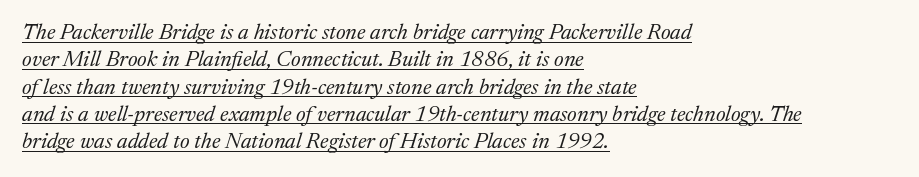
The image shows 22 px text type, italic (leaning right); set left-aligned, line spacing 1.24x, normal letter spacing, underlined.
